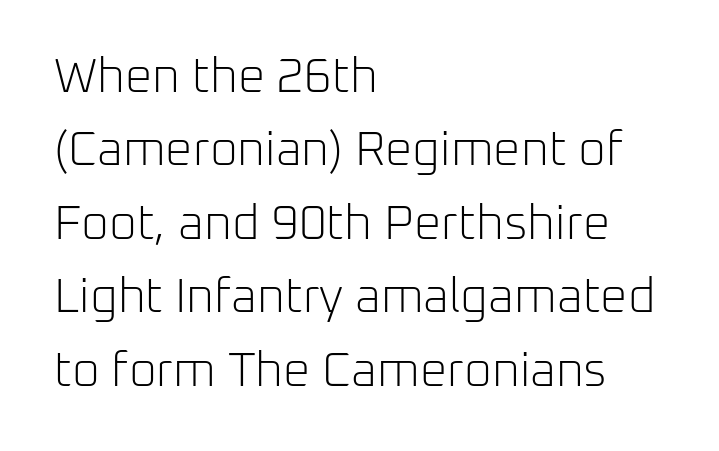
Nothing heavy about these letters — not bold at all. Varying glyph widths throughout — classic text-font behaviour. The font family rendered here belongs to the sans-serif group. The space between consecutive lines is moderate. Which margin do the lines hug? The left one — the right edge is uneven. The space beneath each line is pristine and unruled.
